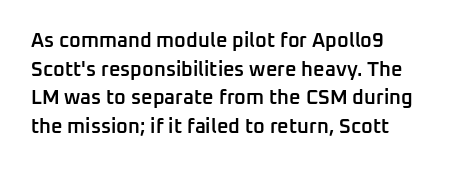
Q: Is the text bold? A: Semi-bold.
Q: Is the text italic (slanted)? A: No, it is upright.
Q: Is the text underlined? A: No.
Q: How is the paragraph aligned? A: Left-aligned.
Q: Is the spacing between letters normal or unusually wide? A: Normal.
Q: Is the spacing between lines tight, normal or loose? A: Normal.
